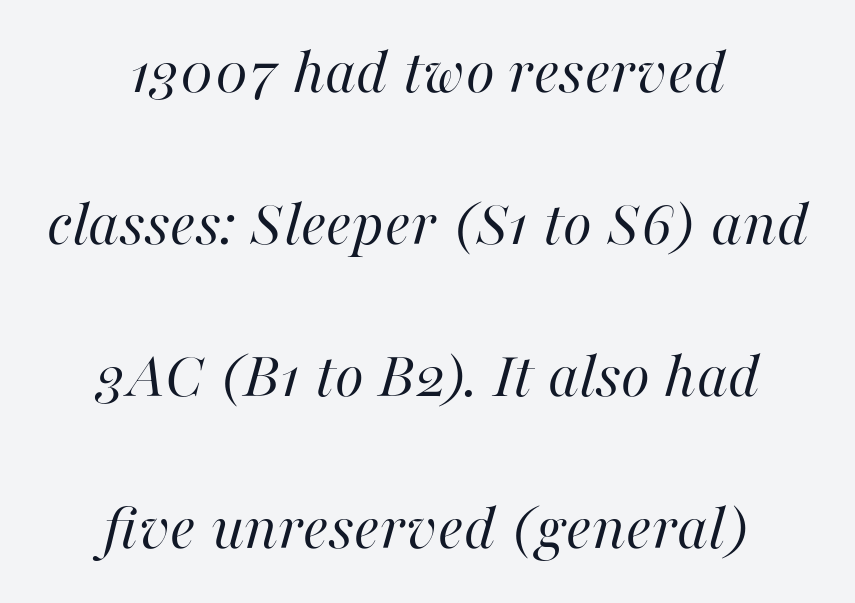
Q: Is the text bold? A: No.
Q: Is the text italic (slanted)? A: Yes, it leans right by about 16 degrees.
Q: Is the text underlined? A: No.
Q: How is the paragraph aligned? A: Centered.
Q: Is the spacing between letters normal or unusually wide? A: Normal.
Q: Is the spacing between lines tight, normal or loose? A: Loose.
Q: Width (condensed, normal, or wide)? A: Normal.
Q: Stroke contrast? A: High.
Q: x-height? A: Medium.
Q: Monospaced? A: No.
